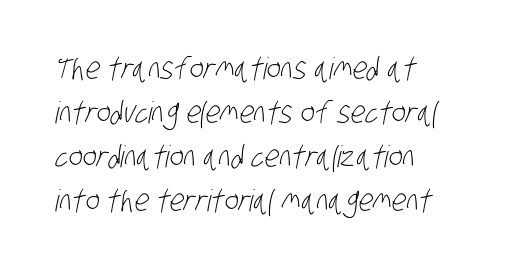
Q: Is the text bold? A: No.
Q: Is the typeface a serif or a sans-serif typeface? A: Sans-serif.
Q: Is the text underlined? A: No.
Q: How is the paragraph aligned? A: Left-aligned.
Q: Is the spacing between letters normal or unusually wide? A: Normal.
Q: Is the spacing between lines tight, normal or loose? A: Normal.
Q: Width (condensed, normal, or wide)? A: Condensed.
Q: Stroke contrast? A: Low.
Q: x-height? A: Large.
Q: Monospaced? A: No.
